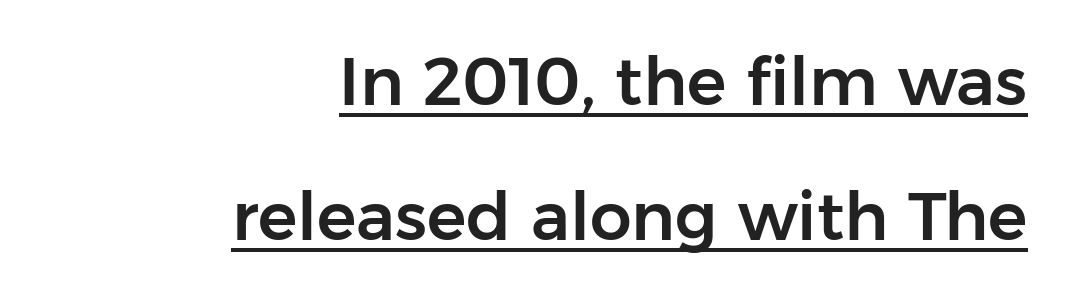
Q: Is the text italic (slanted)? A: No, it is upright.
Q: Is the typeface a serif or a sans-serif typeface? A: Sans-serif.
Q: Is the text underlined? A: Yes.
Q: How is the paragraph aligned? A: Right-aligned.
Q: Is the spacing between letters normal or unusually wide? A: Normal.
Q: Is the spacing between lines tight, normal or loose? A: Loose.
Q: Width (condensed, normal, or wide)? A: Normal.
Q: Stroke contrast? A: Low.
Q: x-height? A: Medium.
Q: Monospaced? A: No.
